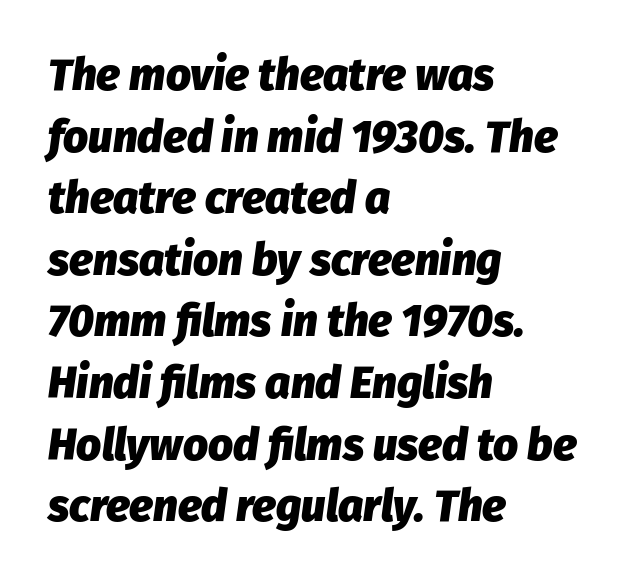
Q: Is the text bold? A: Yes.
Q: Is the text italic (slanted)? A: Yes, it leans right by about 8 degrees.
Q: Is the text underlined? A: No.
Q: How is the paragraph aligned? A: Left-aligned.
Q: Is the spacing between letters normal or unusually wide? A: Normal.
Q: Is the spacing between lines tight, normal or loose? A: Normal.
Q: Width (condensed, normal, or wide)? A: Normal.
Q: Stroke contrast? A: Low.
Q: x-height? A: Medium.
Q: Monospaced? A: No.
